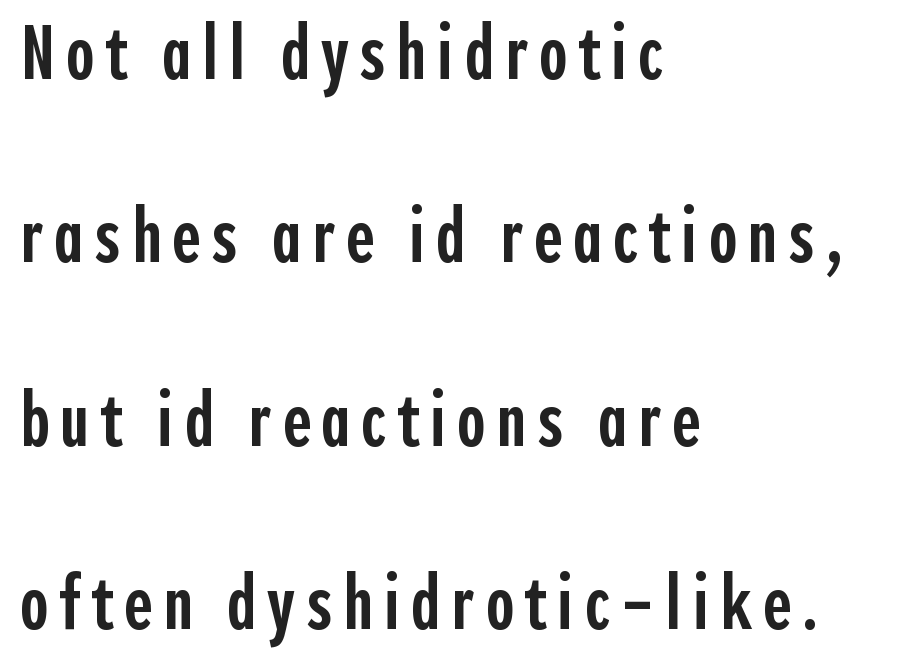
Q: Is the text bold? A: Semi-bold.
Q: Is the text italic (slanted)? A: No, it is upright.
Q: Is the typeface a serif or a sans-serif typeface? A: Sans-serif.
Q: Is the text underlined? A: No.
Q: How is the paragraph aligned? A: Left-aligned.
Q: Is the spacing between lines tight, normal or loose? A: Loose.
Q: Width (condensed, normal, or wide)? A: Condensed.
Q: x-height? A: Medium.
Q: Monospaced? A: No.
